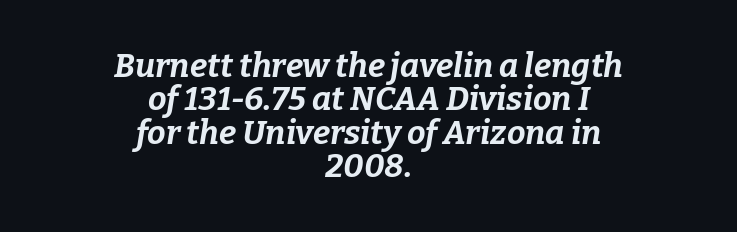
The image shows 33 px bold type, italic (leaning right); set centered, tight line spacing (1.01x), normal letter spacing, not underlined; low stroke contrast and a medium x-height.
